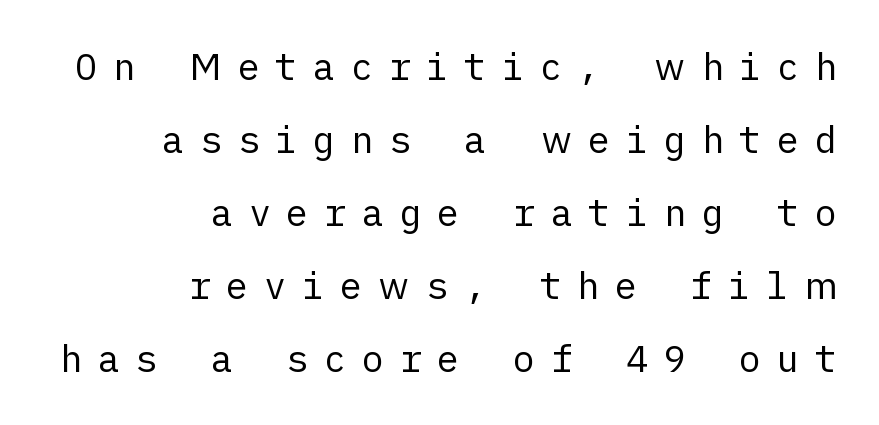
Q: Is the text bold? A: No.
Q: Is the text italic (slanted)? A: No, it is upright.
Q: Is the typeface a serif or a sans-serif typeface? A: Sans-serif.
Q: Is the text underlined? A: No.
Q: How is the paragraph aligned? A: Right-aligned.
Q: Is the spacing between letters normal or unusually wide? A: Unusually wide.
Q: Is the spacing between lines tight, normal or loose? A: Loose.
Q: Width (condensed, normal, or wide)? A: Normal.
Q: Stroke contrast? A: Low.
Q: x-height? A: Medium.
